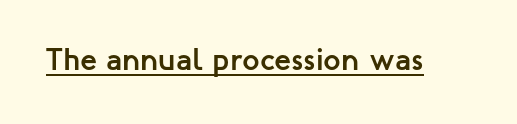
Q: Is the text bold? A: Yes.
Q: Is the text italic (slanted)? A: No, it is upright.
Q: Is the typeface a serif or a sans-serif typeface? A: Sans-serif.
Q: Is the text underlined? A: Yes.
Q: Is the spacing between letters normal or unusually wide? A: Normal.
Q: Width (condensed, normal, or wide)? A: Normal.
Q: Stroke contrast? A: Low.
Q: x-height? A: Medium.
Q: Monospaced? A: No.
